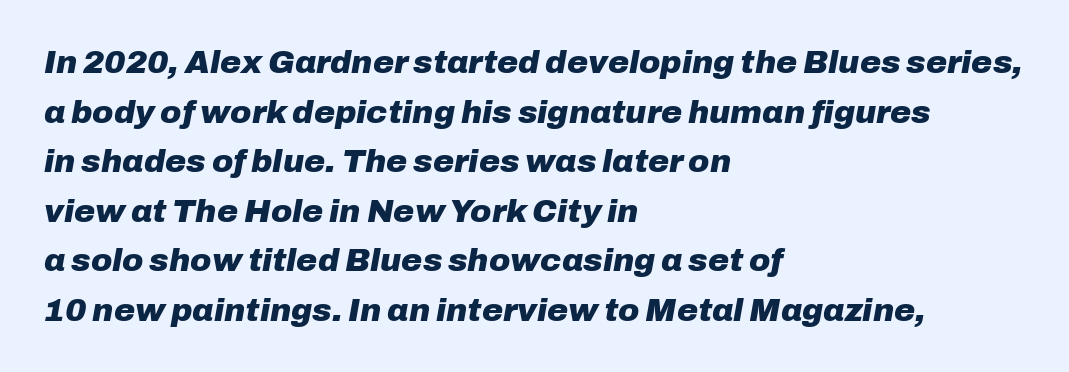
The image shows 32 px heavy type, italic (leaning right); set left-aligned, normal line spacing (1.55x), normal letter spacing, not underlined; low stroke contrast and a medium x-height.
